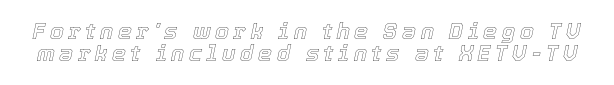
Q: Is the text italic (slanted)? A: Yes, it leans right by about 12 degrees.
Q: Is the text underlined? A: No.
Q: Is the spacing between letters normal or unusually wide? A: Unusually wide.
Q: Is the spacing between lines tight, normal or loose? A: Tight.
